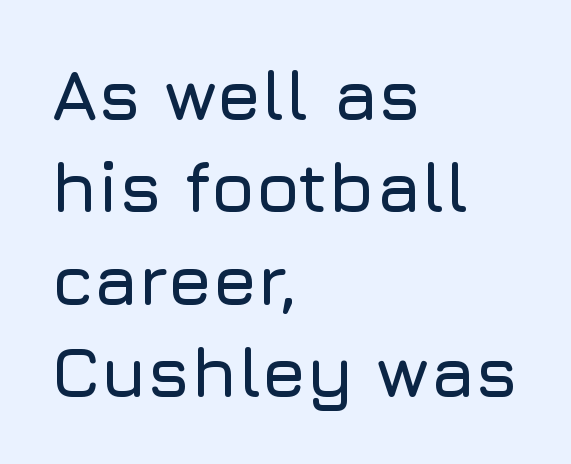
Q: Is the text italic (slanted)? A: No, it is upright.
Q: Is the typeface a serif or a sans-serif typeface? A: Sans-serif.
Q: Is the text underlined? A: No.
Q: How is the paragraph aligned? A: Left-aligned.
Q: Is the spacing between letters normal or unusually wide? A: Normal.
Q: Is the spacing between lines tight, normal or loose? A: Normal.
Q: Width (condensed, normal, or wide)? A: Normal.
Q: Stroke contrast? A: Low.
Q: x-height? A: Medium.
Q: Monospaced? A: No.
